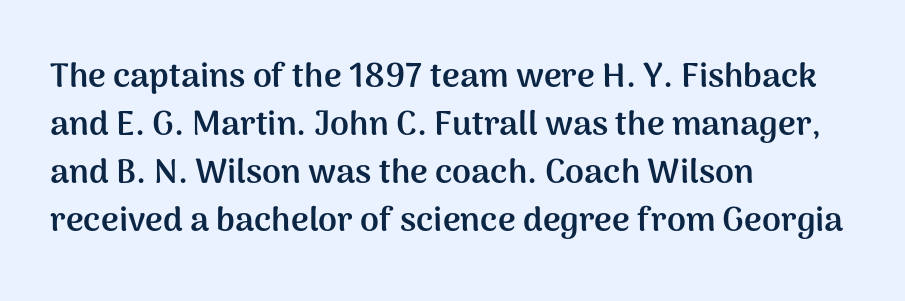
Q: Is the text bold? A: Yes.
Q: Is the text italic (slanted)? A: No, it is upright.
Q: Is the typeface a serif or a sans-serif typeface? A: Sans-serif.
Q: Is the text underlined? A: No.
Q: How is the paragraph aligned? A: Left-aligned.
Q: Is the spacing between letters normal or unusually wide? A: Normal.
Q: Is the spacing between lines tight, normal or loose? A: Normal.
Q: Width (condensed, normal, or wide)? A: Normal.
Q: Stroke contrast? A: Medium.
Q: x-height? A: Medium.
Q: Monospaced? A: No.
